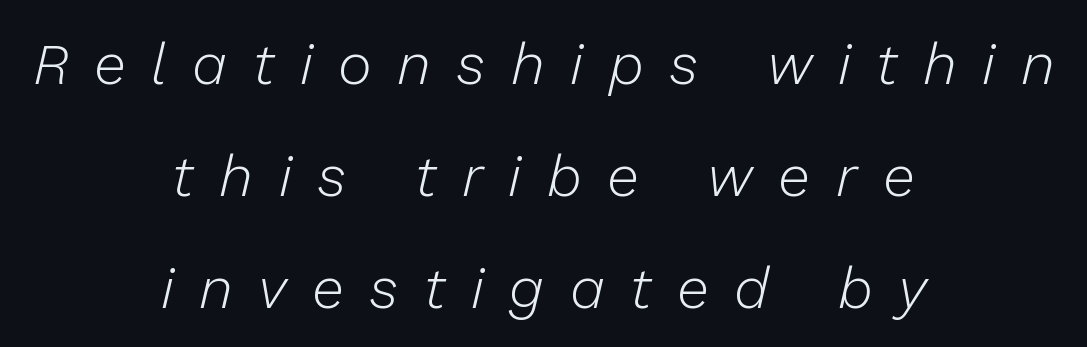
{"italic": "yes", "lean": "right", "slant_degrees": 13, "bold": "no", "weight": "light", "width": "normal", "stroke_contrast": "low", "x_height": "medium", "monospaced": "no", "underline": "no", "align": "center", "line_spacing": "loose", "line_spacing_ratio": 1.93, "letter_spacing": "wide", "letter_spacing_em": 0.44, "glyph_px": 58}
